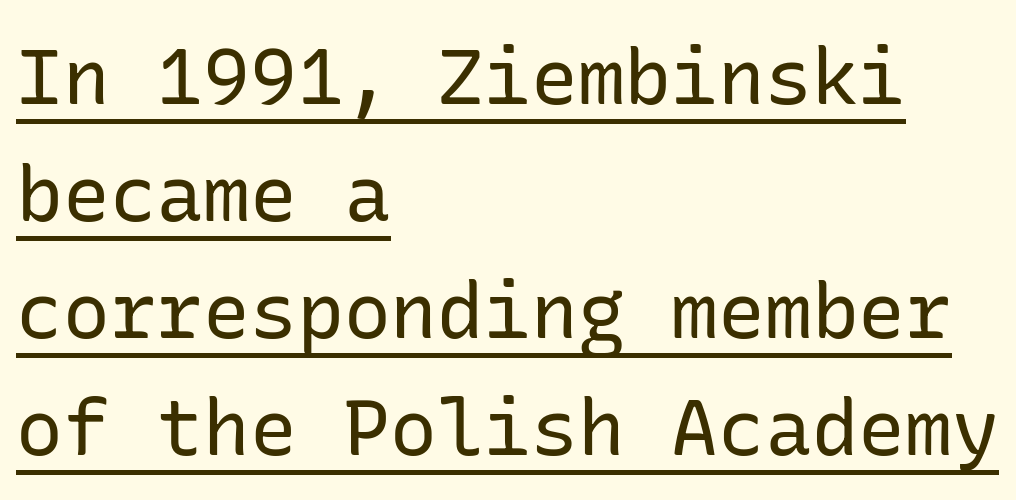
Q: Is the text bold? A: No.
Q: Is the text italic (slanted)? A: No, it is upright.
Q: Is the typeface a serif or a sans-serif typeface? A: Sans-serif.
Q: Is the text underlined? A: Yes.
Q: How is the paragraph aligned? A: Left-aligned.
Q: Is the spacing between letters normal or unusually wide? A: Normal.
Q: Is the spacing between lines tight, normal or loose? A: Normal.
Q: Width (condensed, normal, or wide)? A: Normal.
Q: Stroke contrast? A: Low.
Q: x-height? A: Medium.
